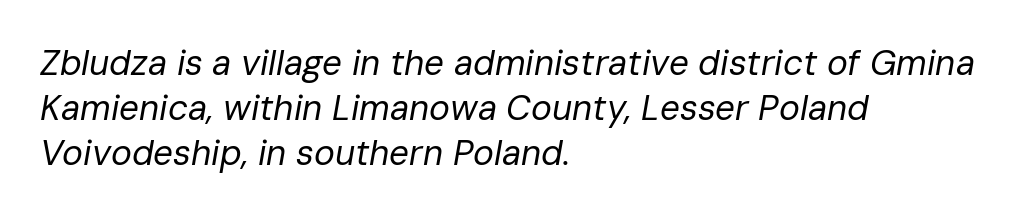
The image shows 35 px regular-weight type, italic (leaning right); set left-aligned, normal line spacing (1.29x), normal letter spacing, not underlined; low stroke contrast and a medium x-height.
